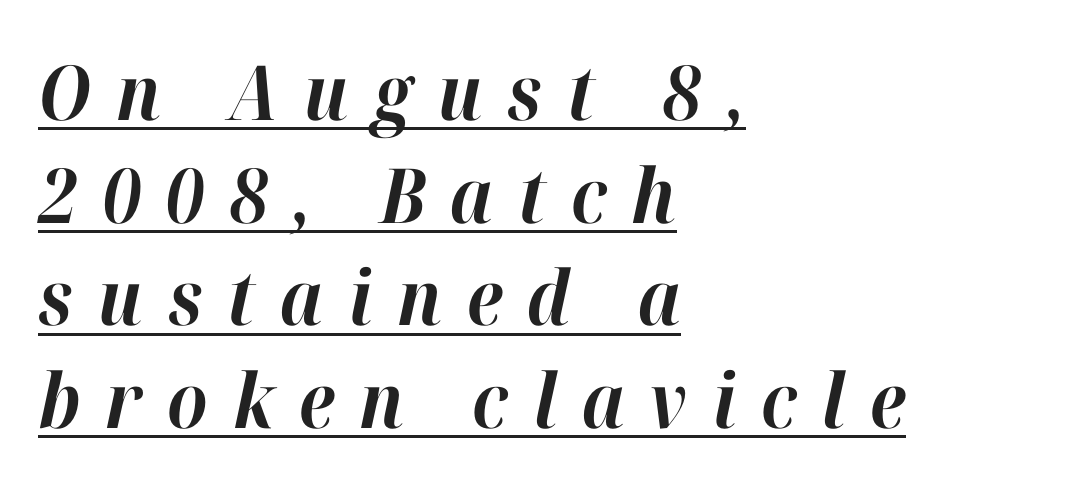
Q: Is the text bold? A: Yes.
Q: Is the text italic (slanted)? A: Yes, it leans right by about 12 degrees.
Q: Is the text underlined? A: Yes.
Q: How is the paragraph aligned? A: Left-aligned.
Q: Is the spacing between letters normal or unusually wide? A: Unusually wide.
Q: Is the spacing between lines tight, normal or loose? A: Normal.
Q: Width (condensed, normal, or wide)? A: Normal.
Q: Stroke contrast? A: High.
Q: x-height? A: Medium.
Q: Monospaced? A: No.
